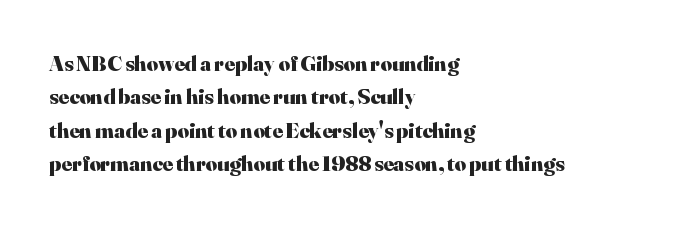
Q: Is the text bold? A: Yes.
Q: Is the text italic (slanted)? A: No, it is upright.
Q: Is the text underlined? A: No.
Q: How is the paragraph aligned? A: Left-aligned.
Q: Is the spacing between letters normal or unusually wide? A: Normal.
Q: Is the spacing between lines tight, normal or loose? A: Normal.
